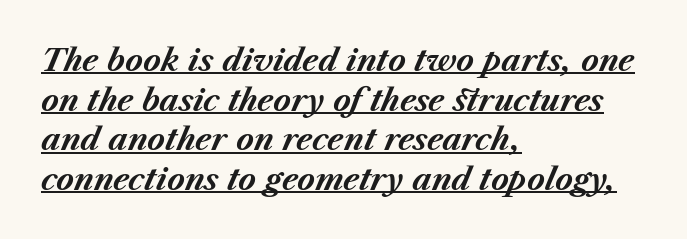
If you drew a line through each stem, it would be angled. Look at the stroke-to-counter ratio: heavy, a bold. The letters advance in unequal steps, a hallmark of proportional type. The paragraph has a hard left edge and a soft right edge.
